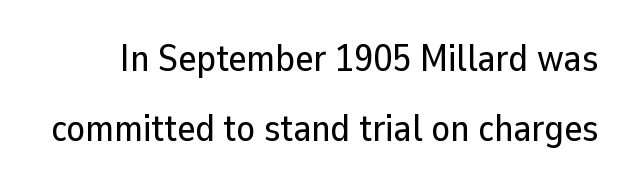
The image shows 38 px sans-serif type, upright; set line spacing 1.85x, normal letter spacing, not underlined; low stroke contrast and a medium x-height.
